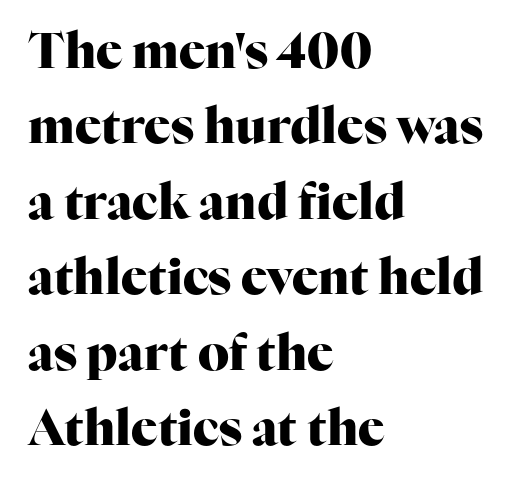
The image shows 49 px heavy serif type, upright; set left-aligned, normal line spacing (1.54x), normal letter spacing, not underlined; high stroke contrast and a medium x-height.
